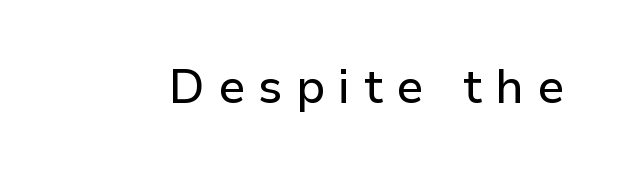
The image shows 47 px sans-serif type, upright; set unusually wide letter spacing (+0.28 em), not underlined; low stroke contrast and a medium x-height.
